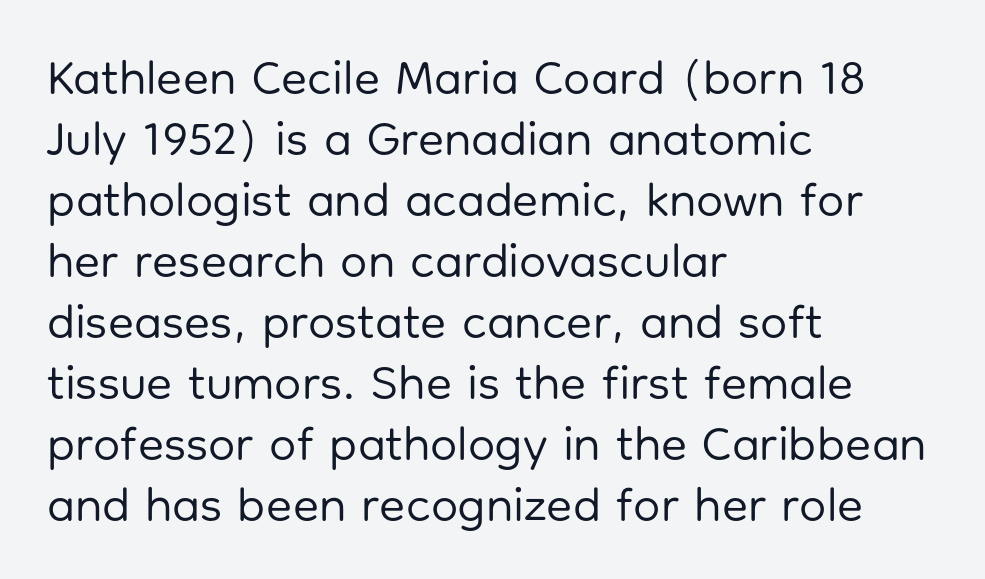
Each letter keeps its own natural width here, so spacing adapts to shape. Rendered with straight, roman letterforms. A normal amount of white space separates one row of letters from the next. Left-aligned paragraph, ragged on the right. Students, note that the glyphs here touch the page at normal intervals.
